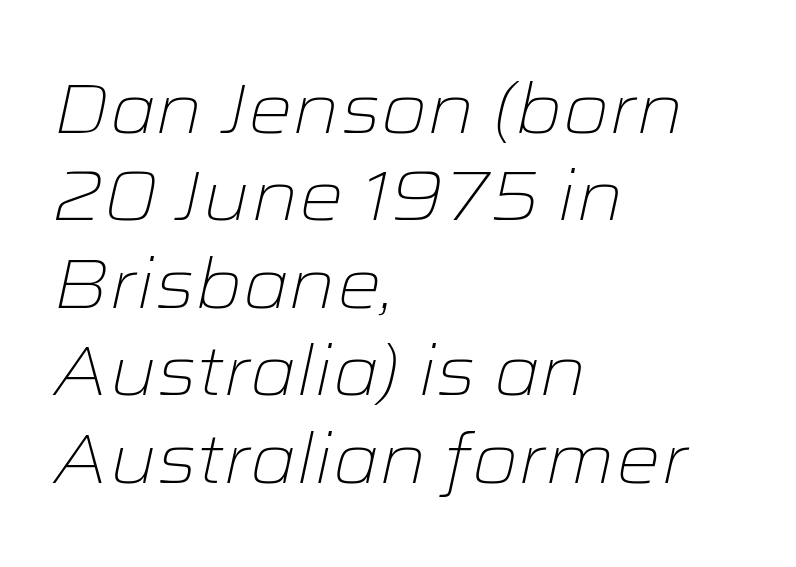
{"italic": "yes", "lean": "right", "slant_degrees": 12, "bold": "no", "weight": "light", "width": "wide", "stroke_contrast": "low", "x_height": "medium", "monospaced": "no", "underline": "no", "align": "left", "line_spacing": "normal", "line_spacing_ratio": 1.25, "letter_spacing": "normal", "letter_spacing_em": 0.0, "glyph_px": 70}
